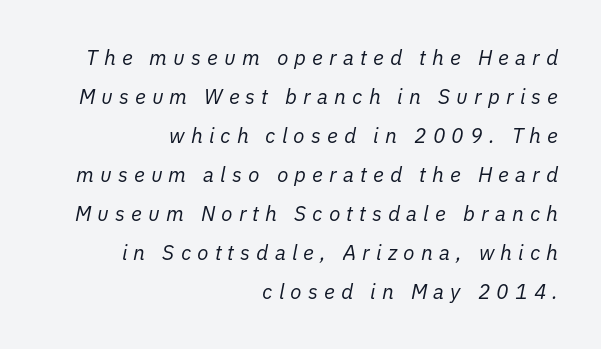
{"italic": "yes", "lean": "right", "slant_degrees": 11, "bold": "no", "underline": "no", "align": "right", "line_spacing_ratio": 1.86, "letter_spacing": "wide", "letter_spacing_em": 0.29, "glyph_px": 21}
